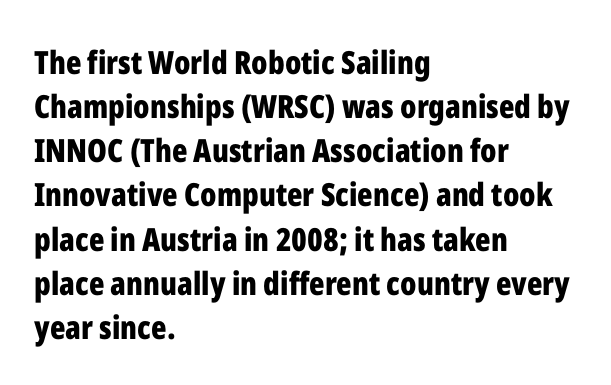
{"serif": "no", "italic": "no", "bold": "yes", "weight": "bold", "width": "condensed", "stroke_contrast": "low", "x_height": "medium", "monospaced": "no", "underline": "no", "align": "left", "line_spacing": "normal", "line_spacing_ratio": 1.38, "letter_spacing": "normal", "letter_spacing_em": 0.0, "glyph_px": 32}
